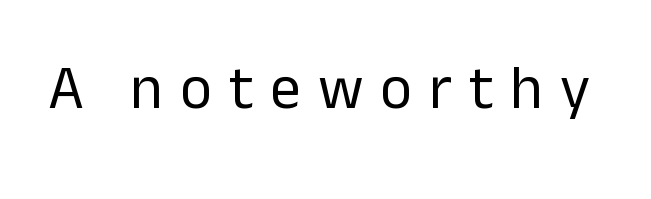
Is there any slant? The stems are plumb. What kind of face is this? One without serifs — a sans. Nobody drew a line under any word here. Proportional: the letters do not fall into vertical columns. These lines have a slow, spaced-out rhythm from letter to letter.
